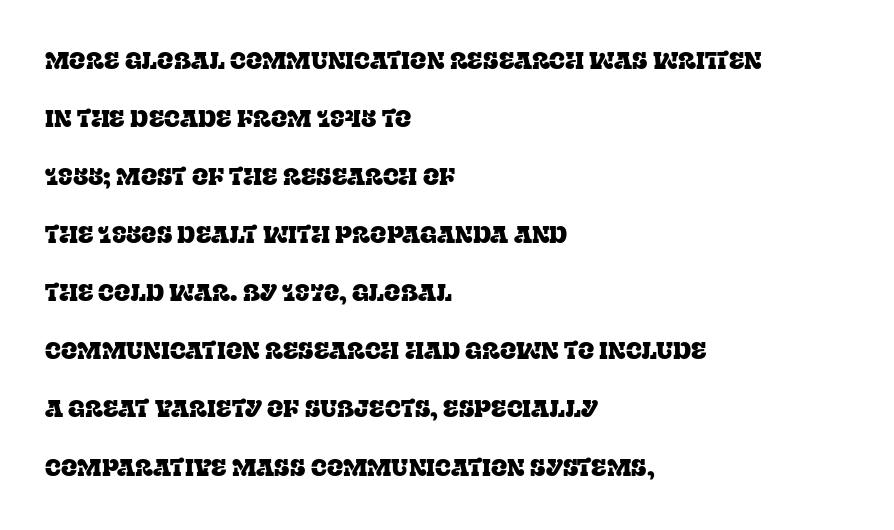
{"italic": "no", "underline": "no", "align": "left", "line_spacing": "loose", "line_spacing_ratio": 2.42, "letter_spacing": "normal", "letter_spacing_em": 0.0, "glyph_px": 24}
